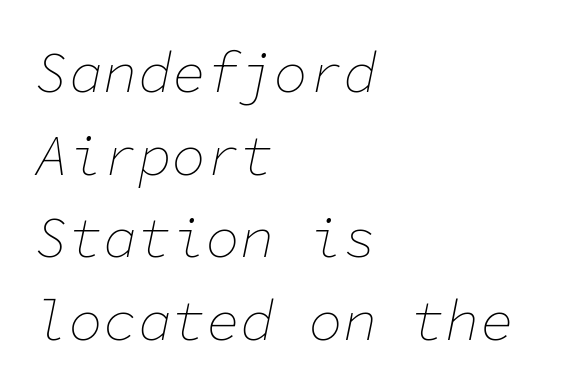
{"italic": "yes", "lean": "right", "slant_degrees": 11, "bold": "no", "weight": "thin", "width": "normal", "stroke_contrast": "low", "x_height": "medium", "monospaced": "yes", "underline": "no", "align": "left", "line_spacing": "normal", "line_spacing_ratio": 1.45, "letter_spacing": "normal", "letter_spacing_em": 0.0, "glyph_px": 57}
